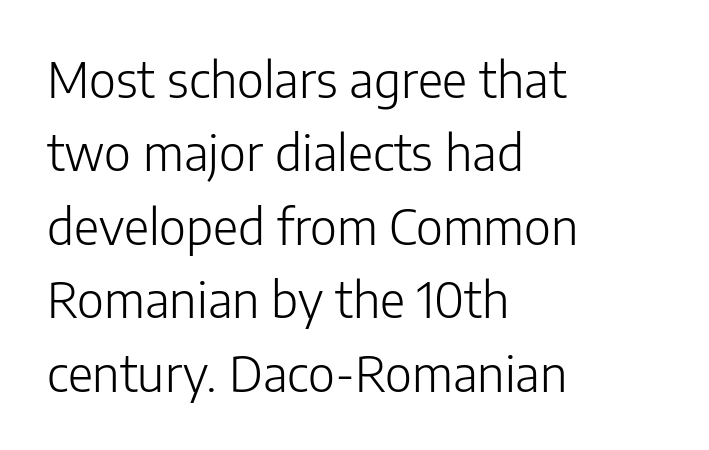
Q: Is the text bold? A: No.
Q: Is the text italic (slanted)? A: No, it is upright.
Q: Is the typeface a serif or a sans-serif typeface? A: Sans-serif.
Q: Is the text underlined? A: No.
Q: How is the paragraph aligned? A: Left-aligned.
Q: Is the spacing between letters normal or unusually wide? A: Normal.
Q: Is the spacing between lines tight, normal or loose? A: Normal.
Q: Width (condensed, normal, or wide)? A: Normal.
Q: Stroke contrast? A: Low.
Q: x-height? A: Medium.
Q: Monospaced? A: No.
